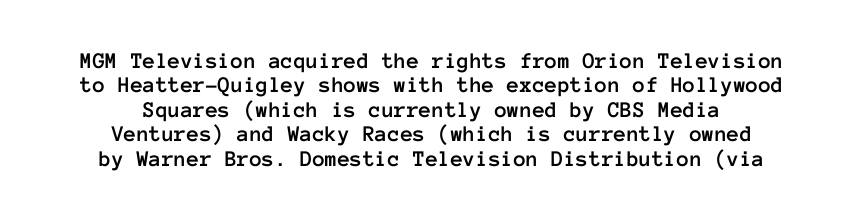
The image shows 23 px text type, upright; set centered, tight line spacing (1.06x), normal letter spacing, not underlined.
